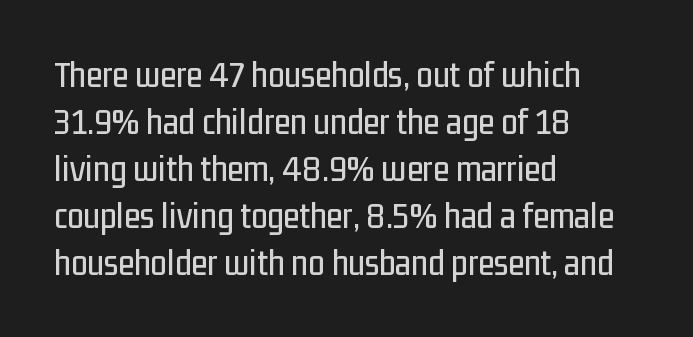
Q: Is the text italic (slanted)? A: No, it is upright.
Q: Is the typeface a serif or a sans-serif typeface? A: Sans-serif.
Q: Is the text underlined? A: No.
Q: How is the paragraph aligned? A: Left-aligned.
Q: Is the spacing between letters normal or unusually wide? A: Normal.
Q: Is the spacing between lines tight, normal or loose? A: Normal.
Q: Width (condensed, normal, or wide)? A: Condensed.
Q: Stroke contrast? A: Low.
Q: x-height? A: Medium.
Q: Monospaced? A: No.
